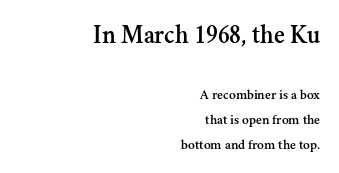
Descenders hang freely into open space. Characters remain perfectly vertical along every line. The ragged edge is on the left, which tells us the setting is flush right. Of the two passages, the one on top uses the larger point size. Letter spacing: default.
